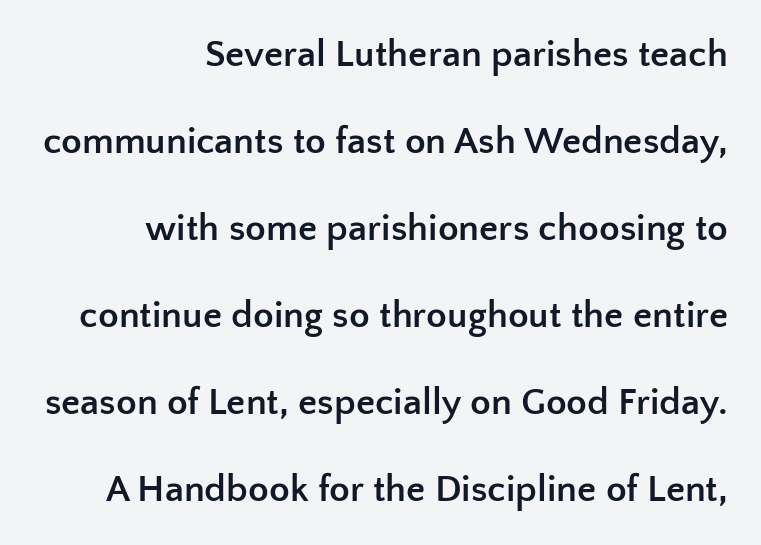
Q: Is the text bold? A: Yes.
Q: Is the text italic (slanted)? A: No, it is upright.
Q: Is the typeface a serif or a sans-serif typeface? A: Sans-serif.
Q: Is the text underlined? A: No.
Q: How is the paragraph aligned? A: Right-aligned.
Q: Is the spacing between letters normal or unusually wide? A: Normal.
Q: Is the spacing between lines tight, normal or loose? A: Loose.
Q: Width (condensed, normal, or wide)? A: Normal.
Q: Stroke contrast? A: Low.
Q: x-height? A: Medium.
Q: Monospaced? A: No.
